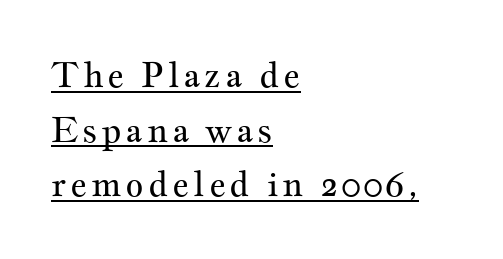
Small tapered or slab feet sit at the stroke ends, so this counts as serif. The typography opts for an upright posture over an oblique one. Is this a heavy cut? Hardly; it is regular or lighter. Glance below the letters and you will spot a drawn line. Short and long lines alike share a common starting point at left.
